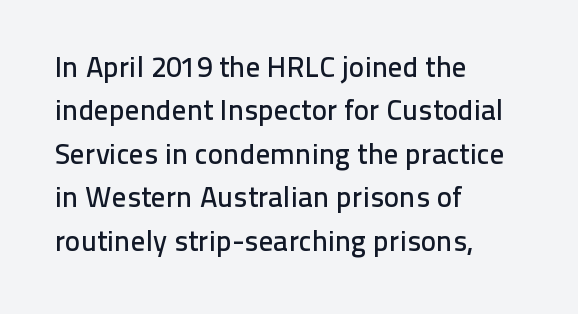
{"serif": "no", "italic": "no", "width": "normal", "stroke_contrast": "low", "x_height": "medium", "monospaced": "no", "underline": "no", "align": "left", "line_spacing": "normal", "line_spacing_ratio": 1.5, "letter_spacing": "normal", "letter_spacing_em": 0.0, "glyph_px": 29}
